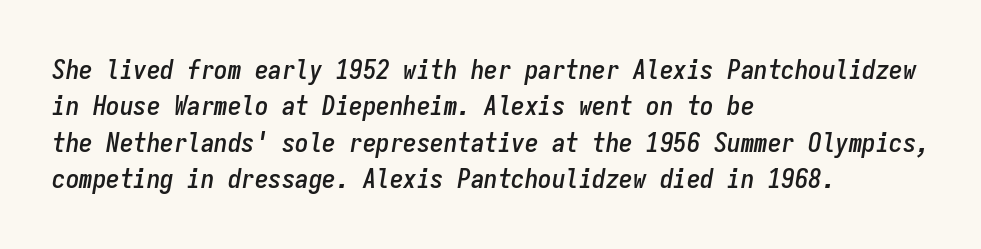
The image shows 27 px text type, italic (leaning right); set left-aligned, normal line spacing (1.35x), normal letter spacing, not underlined.
